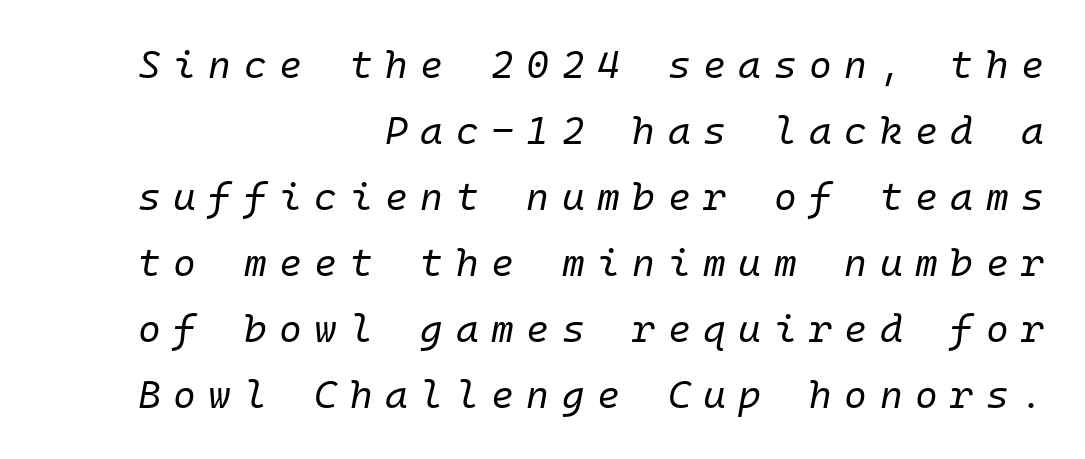
Reading down the column, the eye jumps a familiar distance to each next line. Looking at the ascenders, they clearly lean. Summary of weight: not heavy and not bold. Layout note: lines flush right. Plain, unruled lines of type.
